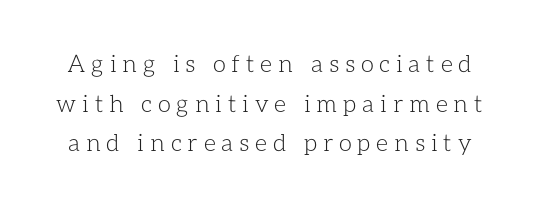
{"italic": "no", "bold": "no", "underline": "no", "line_spacing": "normal", "line_spacing_ratio": 1.65, "letter_spacing": "wide", "letter_spacing_em": 0.24, "glyph_px": 24}
